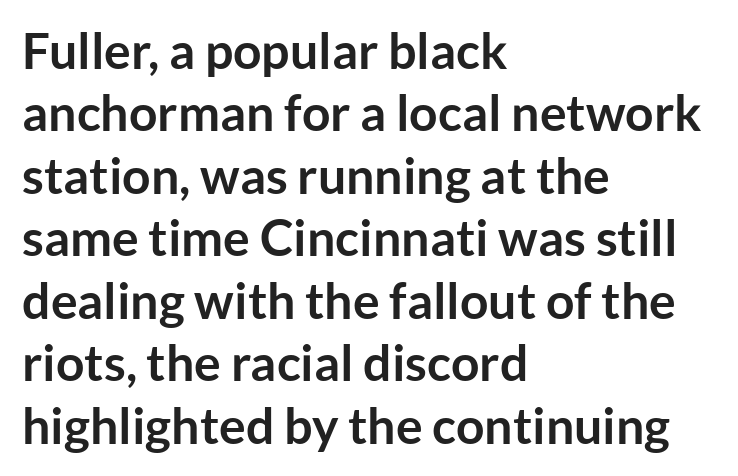
Q: Is the text bold? A: Yes.
Q: Is the text italic (slanted)? A: No, it is upright.
Q: Is the typeface a serif or a sans-serif typeface? A: Sans-serif.
Q: Is the text underlined? A: No.
Q: How is the paragraph aligned? A: Left-aligned.
Q: Is the spacing between letters normal or unusually wide? A: Normal.
Q: Is the spacing between lines tight, normal or loose? A: Normal.
Q: Width (condensed, normal, or wide)? A: Normal.
Q: Stroke contrast? A: Low.
Q: x-height? A: Medium.
Q: Monospaced? A: No.
